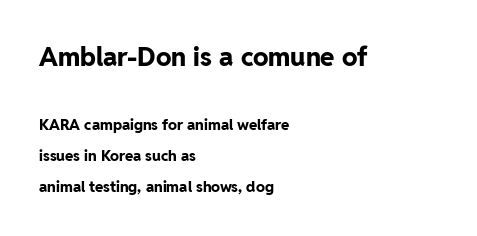
{"italic": "no", "bold": "yes", "underline": "no", "align": "left", "line_spacing": "loose", "line_spacing_ratio": 2.07, "letter_spacing": "normal", "letter_spacing_em": 0.0, "larger_block": "first", "size_ratio": 1.73, "glyph_px": 26}
